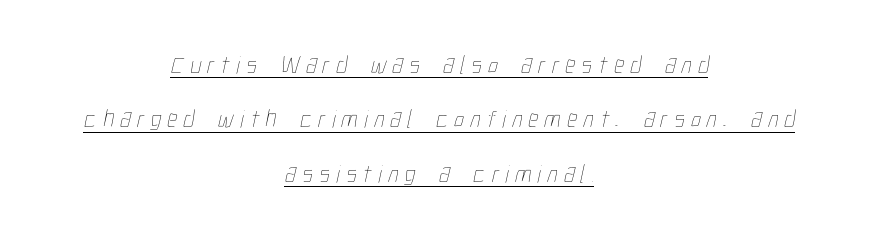
These lines stack symmetrically, like a column narrowing and widening about its center. Looks like someone drew a line under every word here. The weight would be labelled regular, book, light, or lighter still. Successive baselines arrive slowly, with a big drop between each. The line texture is sparse and dotted thanks to wide tracking.
